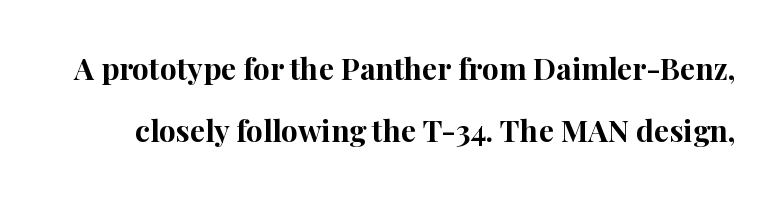
The image shows 30 px bold serif type, upright; set loose line spacing (2.06x), normal letter spacing, not underlined; high stroke contrast and a medium x-height.
